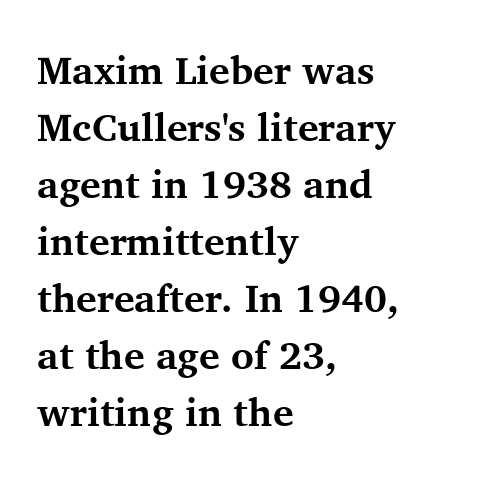
Line spacing here is normal. The face used here is proportionally spaced, like ordinary book or web type. A typesetter would label this face a serif. The type sits square on the baseline with zero lean. Descender tails drop into unmarked territory.
